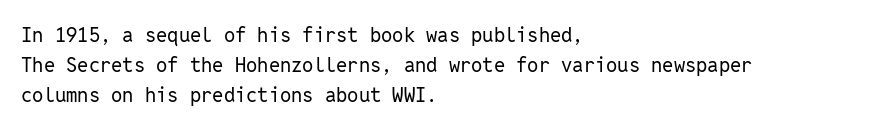
Rule under the text: the space is simply empty. Upright lettering throughout. This rendering leaves character spacing at its baseline value. If you drew a ruler down the left edge, every line would touch it. Is there much room between lines? A standard amount, neither cramped nor airy. This reads as an unemphasized weight, regular at the heaviest.
